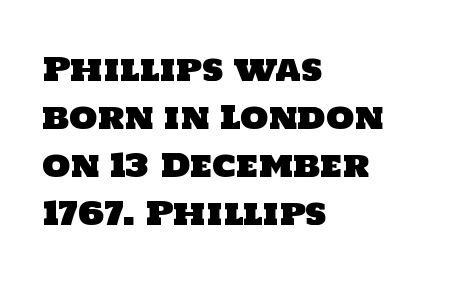
The image shows 32 px sans-serif type; set left-aligned, normal line spacing (1.5x), normal letter spacing, not underlined; low stroke contrast and a large x-height.
